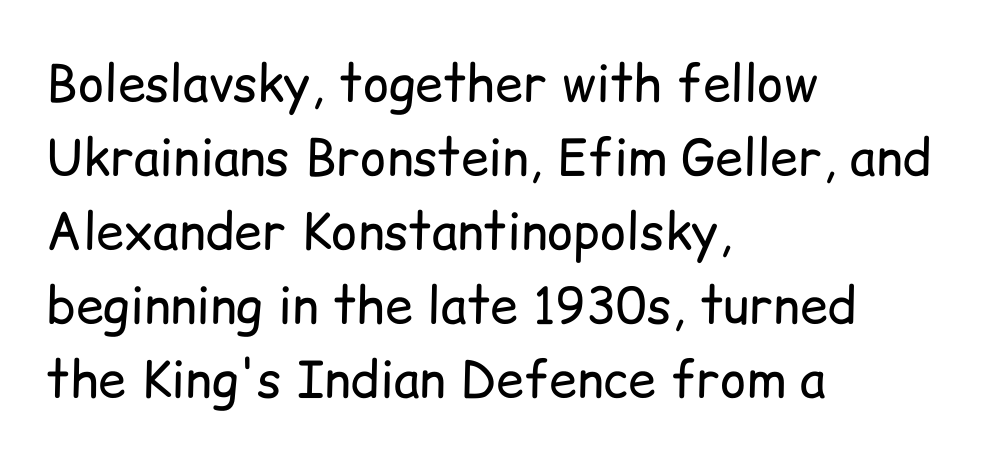
{"serif": "no", "italic": "no", "bold": "no", "weight": "regular", "width": "normal", "stroke_contrast": "low", "x_height": "medium", "monospaced": "no", "underline": "no", "align": "left", "line_spacing": "normal", "line_spacing_ratio": 1.48, "letter_spacing": "normal", "letter_spacing_em": 0.0, "glyph_px": 50}
